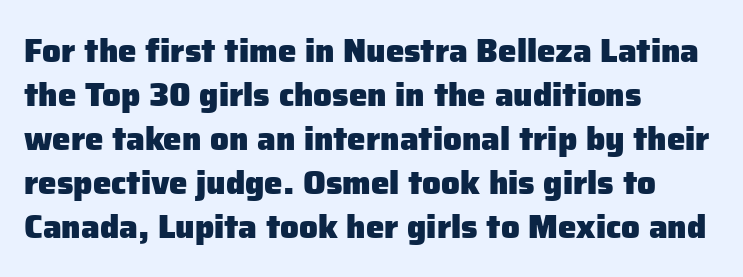
Standard letterfit; no display-style spreading of the glyphs. Notice how the passage keeps a crisp vertical edge on the left only. The passage shown is typed in a proportional face where columns would drift. The strokes are fattened all the way to bold. Nope, no serifs anywhere on these letters.
